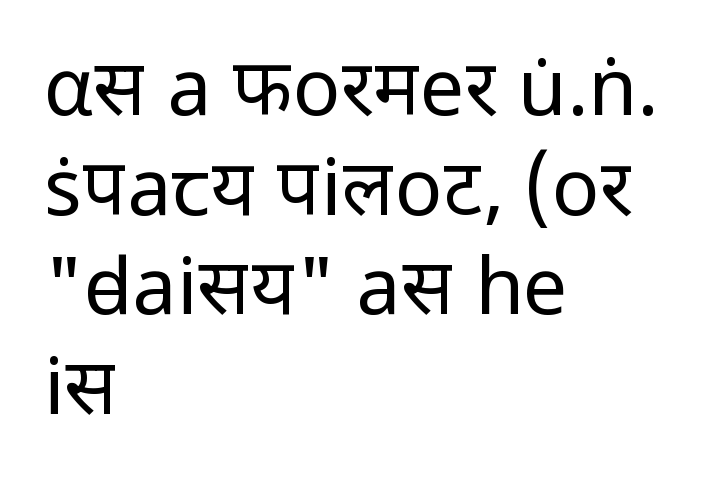
The image shows 79 px regular-weight sans-serif type, upright; set left-aligned, normal line spacing (1.26x), normal letter spacing, not underlined; low stroke contrast and a medium x-height.
